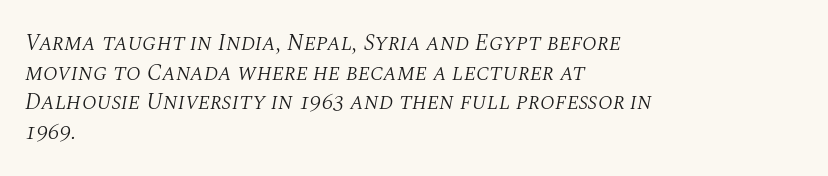
{"italic": "yes", "lean": "right", "slant_degrees": 10, "bold": "no", "underline": "no", "align": "left", "line_spacing": "normal", "line_spacing_ratio": 1.29, "letter_spacing": "normal", "letter_spacing_em": 0.0, "glyph_px": 23}
